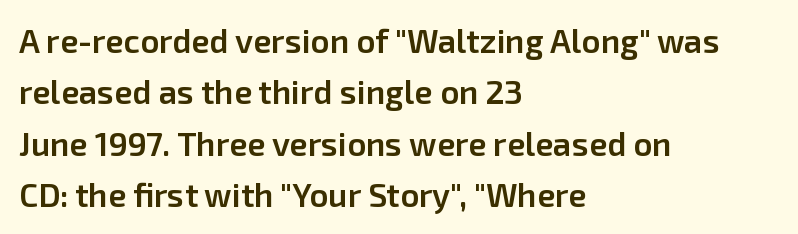
Q: Is the text bold? A: Semi-bold.
Q: Is the text italic (slanted)? A: No, it is upright.
Q: Is the typeface a serif or a sans-serif typeface? A: Sans-serif.
Q: Is the text underlined? A: No.
Q: How is the paragraph aligned? A: Left-aligned.
Q: Is the spacing between letters normal or unusually wide? A: Normal.
Q: Is the spacing between lines tight, normal or loose? A: Normal.
Q: Width (condensed, normal, or wide)? A: Normal.
Q: Stroke contrast? A: Low.
Q: x-height? A: Medium.
Q: Monospaced? A: No.
